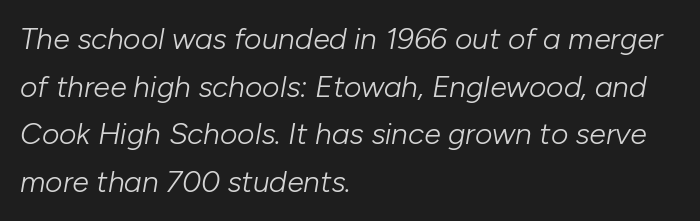
{"italic": "yes", "lean": "right", "slant_degrees": 10, "bold": "no", "weight": "light", "width": "normal", "stroke_contrast": "low", "x_height": "medium", "monospaced": "no", "underline": "no", "align": "left", "line_spacing": "normal", "line_spacing_ratio": 1.59, "letter_spacing": "normal", "letter_spacing_em": 0.0, "glyph_px": 30}
